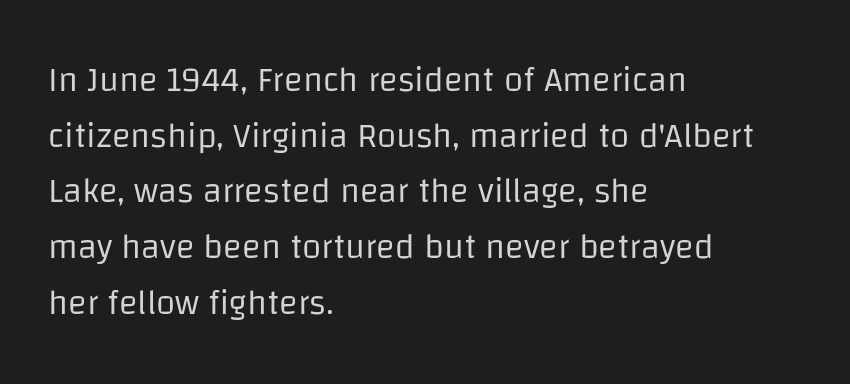
No italicization has been applied; the sample stays upright. The passage shown is not bold in any degree. Compared with typical paragraphs, the rows here are spaced about the same. This rendering uses left alignment, leaving the right contour irregular. Examine the stroke ends and you'll find no serifs. Lines of text with bare space underneath.
